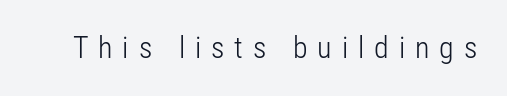
The image shows 30 px light, condensed sans-serif type, upright; set unusually wide letter spacing (+0.33 em), not underlined; low stroke contrast and a medium x-height.
